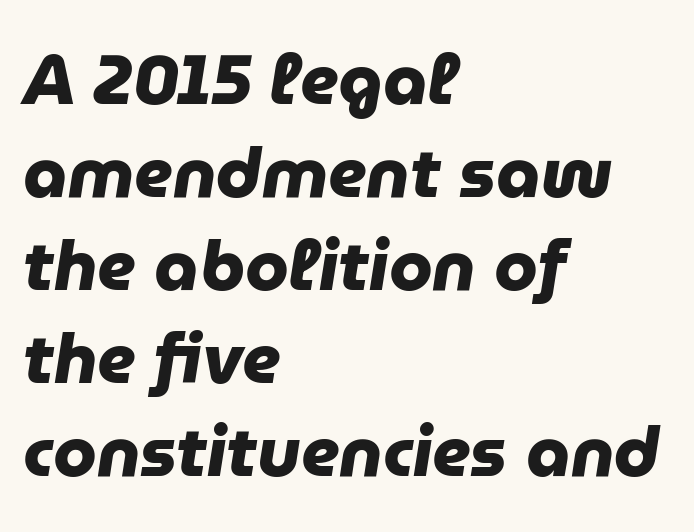
{"serif": "no", "bold": "yes", "weight": "heavy", "width": "normal", "stroke_contrast": "low", "x_height": "medium", "monospaced": "no", "underline": "no", "align": "left", "line_spacing": "normal", "line_spacing_ratio": 1.33, "letter_spacing": "normal", "letter_spacing_em": 0.0, "glyph_px": 70}
